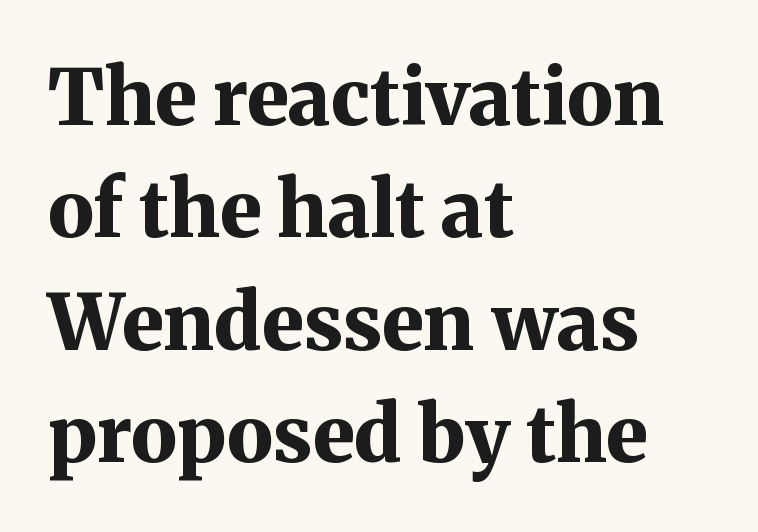
The image shows 78 px bold serif type, upright; set left-aligned, normal line spacing (1.44x), normal letter spacing, not underlined; medium stroke contrast and a medium x-height.
